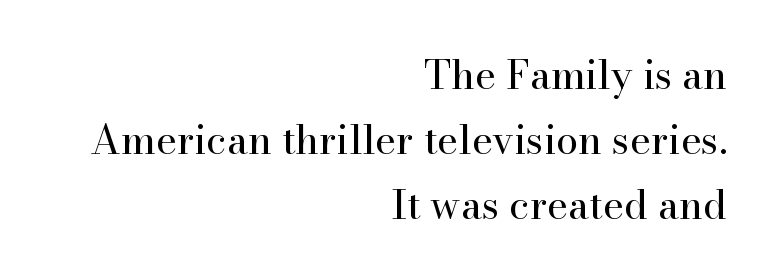
The image shows 40 px regular-weight serif type, upright; set right-aligned, normal line spacing (1.62x), normal letter spacing, not underlined; high stroke contrast and a small x-height.
